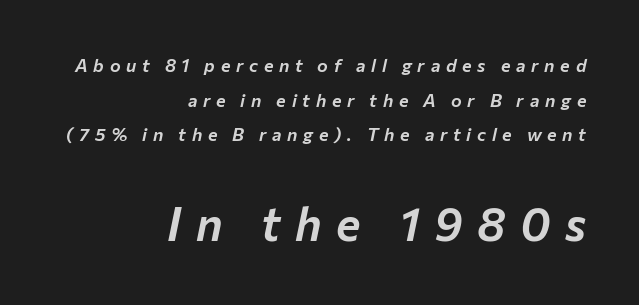
Q: Is the text italic (slanted)? A: Yes, it leans right by about 12 degrees.
Q: Is the text underlined? A: No.
Q: How is the paragraph aligned? A: Right-aligned.
Q: Is the spacing between letters normal or unusually wide? A: Unusually wide.
Q: Is the spacing between lines tight, normal or loose? A: Loose.
Q: Which block of text is set in a larger size, the first (top) or the second (bottom)? A: The second (bottom) one.
Q: Width (condensed, normal, or wide)? A: Normal.
Q: Stroke contrast? A: Low.
Q: x-height? A: Medium.
Q: Monospaced? A: No.
